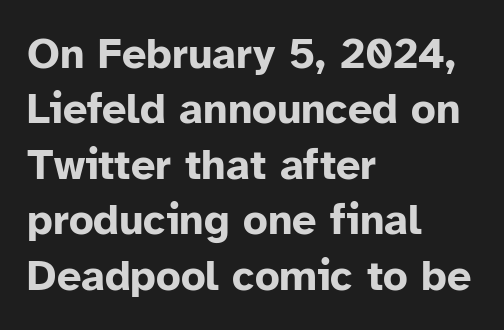
These lines carry a lot of weight — the face is fully bold. A sans-serif font was chosen for this passage. The rag falls on the right side of this text block. Compared with typical paragraphs, the rows here are spaced about the same. Style check: upright.
